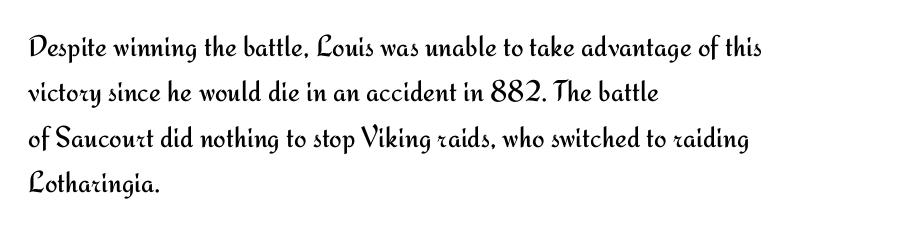
{"serif": "no", "italic": "no", "bold": "no", "weight": "regular", "width": "normal", "stroke_contrast": "medium", "x_height": "small", "monospaced": "no", "underline": "no", "align": "left", "line_spacing": "normal", "line_spacing_ratio": 1.51, "letter_spacing": "normal", "letter_spacing_em": 0.0, "glyph_px": 30}
